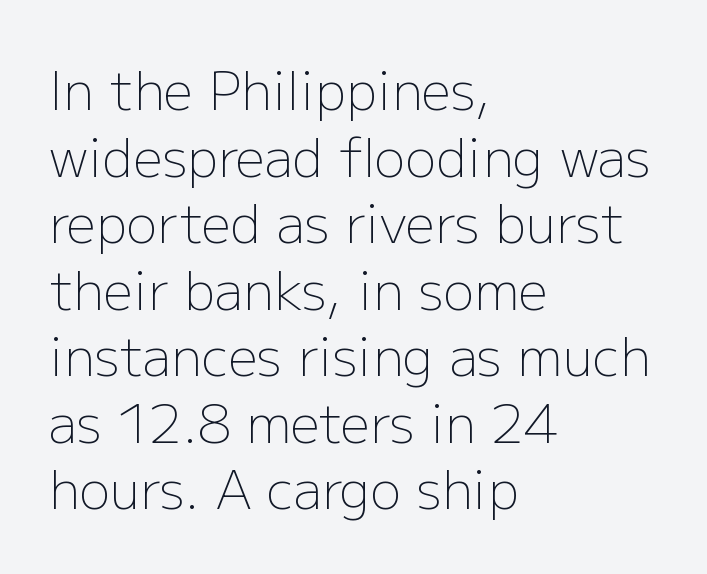
{"serif": "no", "italic": "no", "bold": "no", "weight": "light", "width": "normal", "stroke_contrast": "low", "x_height": "medium", "monospaced": "no", "underline": "no", "align": "left", "line_spacing": "normal", "line_spacing_ratio": 1.28, "letter_spacing": "normal", "letter_spacing_em": 0.0, "glyph_px": 52}
